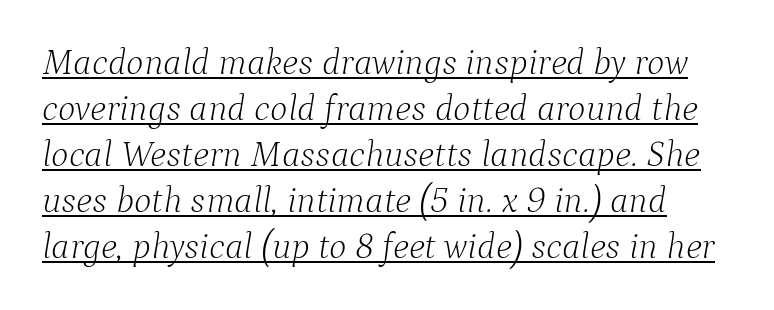
A typesetter would call this zero additional tracking. The font is comparable to plain body text, perhaps lighter. Think of a printed novel: that variable character pitch is what you see here. Underlined type. The whole block is typeset with a tilt.
